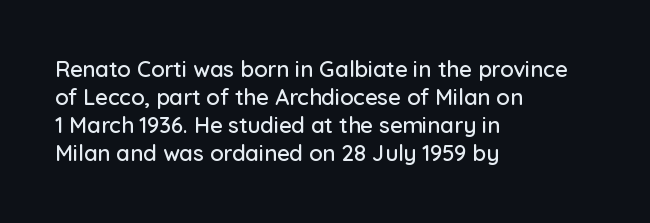
The image shows 22 px text type, upright; set left-aligned, normal line spacing (1.28x), normal letter spacing, not underlined.
